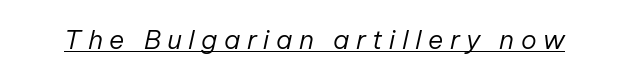
{"italic": "yes", "lean": "right", "slant_degrees": 12, "bold": "no", "underline": "yes", "letter_spacing": "wide", "letter_spacing_em": 0.25, "glyph_px": 26}
